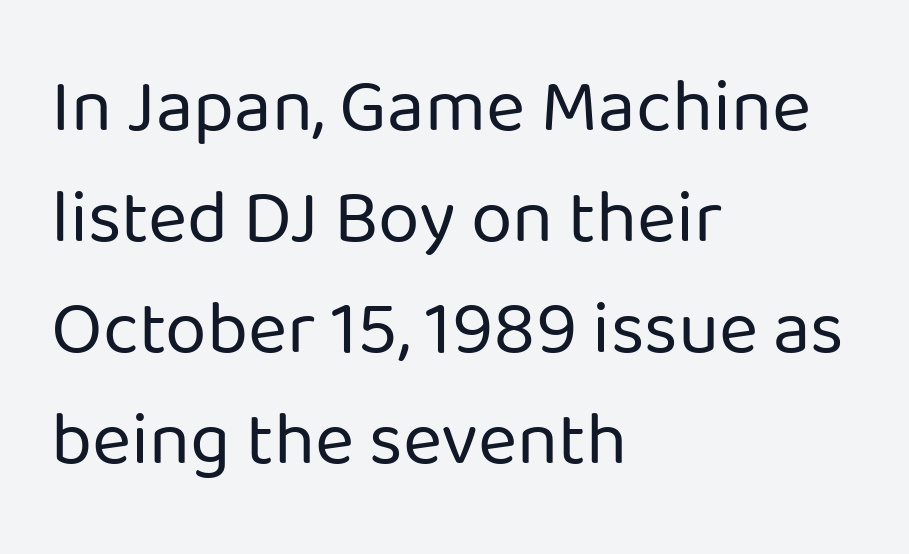
{"serif": "no", "italic": "no", "bold": "no", "weight": "regular", "width": "normal", "stroke_contrast": "low", "x_height": "medium", "monospaced": "no", "underline": "no", "align": "left", "line_spacing": "normal", "line_spacing_ratio": 1.48, "letter_spacing": "normal", "letter_spacing_em": 0.0, "glyph_px": 75}
